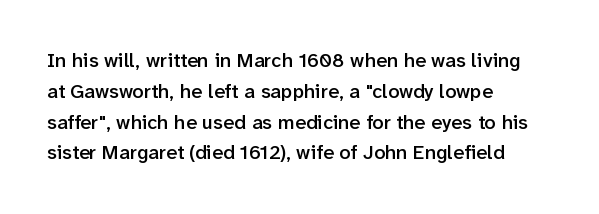
The image shows 20 px text type, upright; set left-aligned, normal line spacing (1.54x), normal letter spacing, not underlined.
